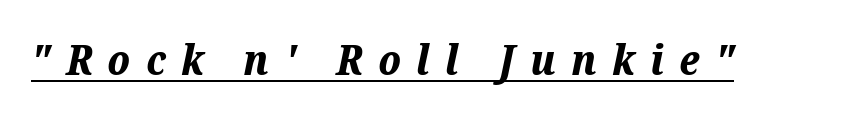
{"italic": "yes", "lean": "right", "slant_degrees": 12, "bold": "yes", "weight": "bold", "width": "normal", "stroke_contrast": "medium", "x_height": "medium", "monospaced": "no", "underline": "yes", "letter_spacing": "wide", "letter_spacing_em": 0.38, "glyph_px": 41}
